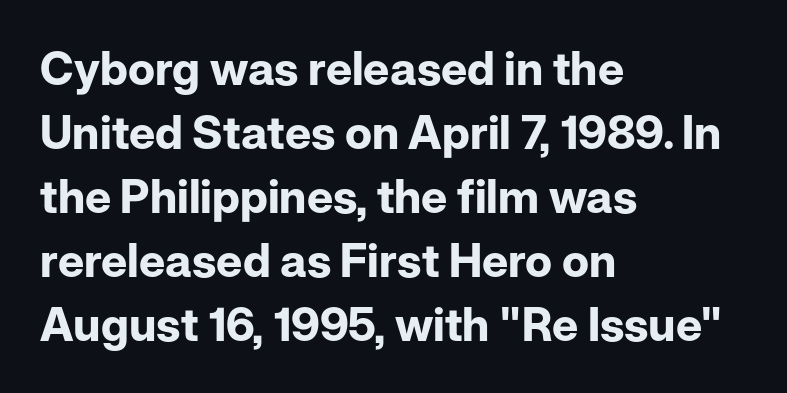
The image shows 46 px bold sans-serif type, upright; set left-aligned, normal line spacing (1.39x), normal letter spacing, not underlined; low stroke contrast and a medium x-height.
